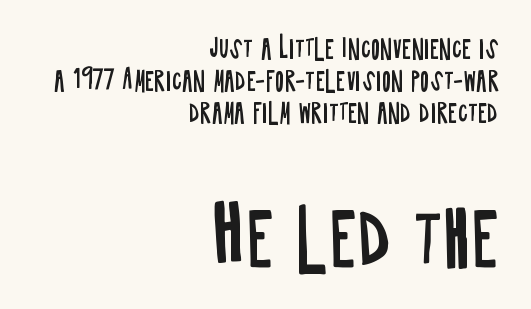
{"serif": "no", "italic": "no", "bold": "no", "weight": "regular", "width": "condensed", "stroke_contrast": "low", "x_height": "large", "monospaced": "no", "underline": "no", "align": "right", "line_spacing": "normal", "line_spacing_ratio": 1.29, "letter_spacing": "normal", "letter_spacing_em": 0.0, "larger_block": "second", "size_ratio": 2.96, "glyph_px": 74}
